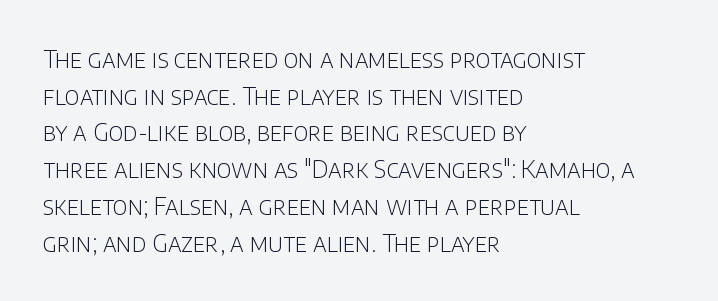
The image shows 24 px text type, upright; set left-aligned, normal line spacing (1.53x), normal letter spacing, not underlined.
